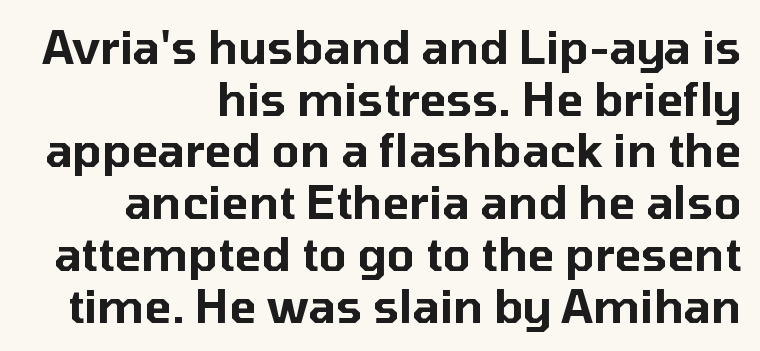
Leading is clearly below the norm, producing a dense column. These lines are rendered in a variable-pitch font. The text was rendered using a sans face with plain stroke endings. In terms of posture, this sample is upright.
